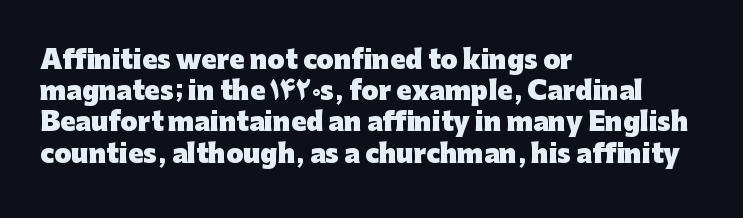
Q: Is the text bold? A: Yes.
Q: Is the text italic (slanted)? A: No, it is upright.
Q: Is the text underlined? A: No.
Q: How is the paragraph aligned? A: Left-aligned.
Q: Is the spacing between letters normal or unusually wide? A: Normal.
Q: Is the spacing between lines tight, normal or loose? A: Normal.
